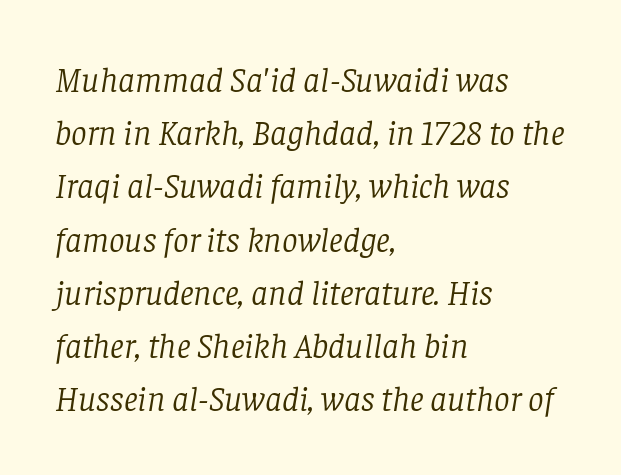
Q: Is the text bold? A: No.
Q: Is the text italic (slanted)? A: Yes, it leans right by about 8 degrees.
Q: Is the typeface a serif or a sans-serif typeface? A: Serif.
Q: Is the text underlined? A: No.
Q: How is the paragraph aligned? A: Left-aligned.
Q: Is the spacing between letters normal or unusually wide? A: Normal.
Q: Is the spacing between lines tight, normal or loose? A: Normal.
Q: Width (condensed, normal, or wide)? A: Normal.
Q: Stroke contrast? A: Low.
Q: x-height? A: Large.
Q: Monospaced? A: No.
